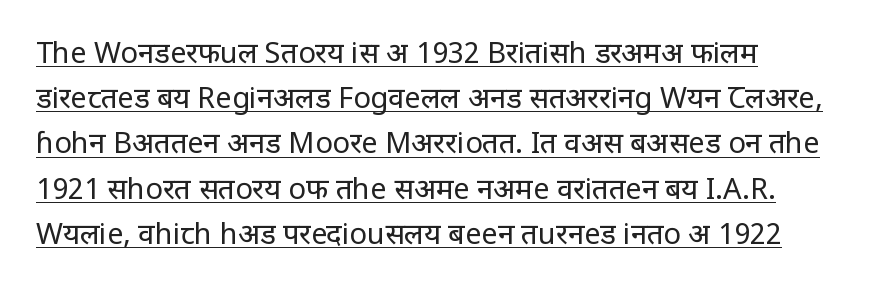
Q: Is the text bold? A: No.
Q: Is the text italic (slanted)? A: No, it is upright.
Q: Is the typeface a serif or a sans-serif typeface? A: Sans-serif.
Q: Is the text underlined? A: Yes.
Q: How is the paragraph aligned? A: Left-aligned.
Q: Is the spacing between letters normal or unusually wide? A: Normal.
Q: Is the spacing between lines tight, normal or loose? A: Normal.
Q: Width (condensed, normal, or wide)? A: Condensed.
Q: Stroke contrast? A: Low.
Q: x-height? A: Large.
Q: Monospaced? A: No.
